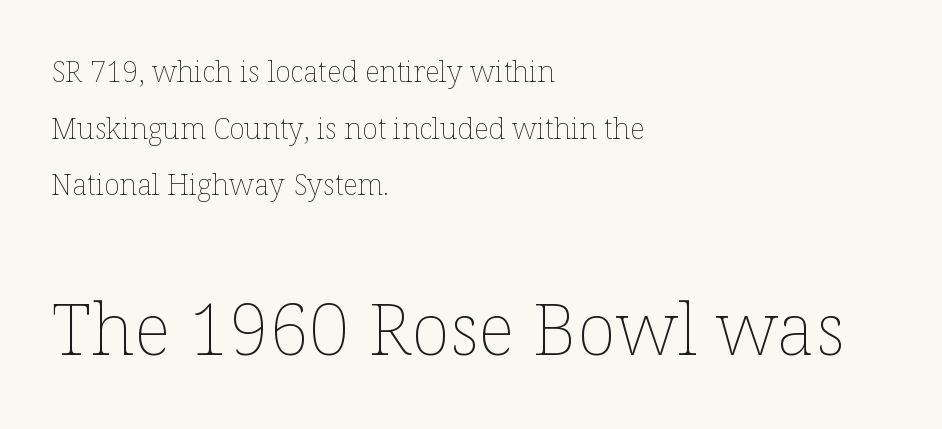
{"italic": "no", "bold": "no", "weight": "thin", "width": "normal", "stroke_contrast": "low", "x_height": "medium", "monospaced": "no", "underline": "no", "align": "left", "line_spacing": "loose", "line_spacing_ratio": 1.95, "letter_spacing": "normal", "letter_spacing_em": 0.0, "larger_block": "second", "size_ratio": 2.48, "glyph_px": 72}
